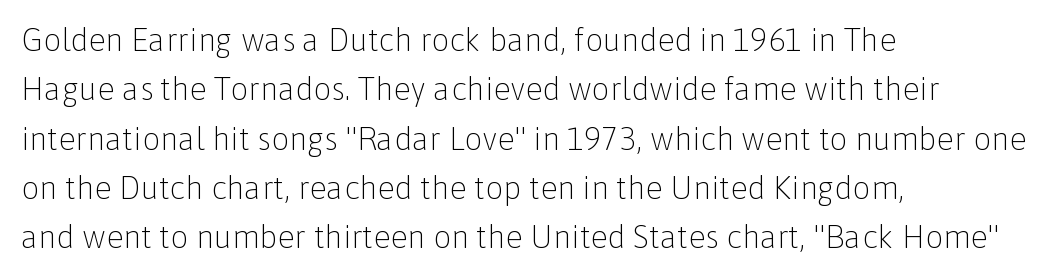
{"serif": "no", "italic": "no", "bold": "no", "weight": "light", "width": "normal", "stroke_contrast": "low", "x_height": "medium", "monospaced": "no", "underline": "no", "align": "left", "line_spacing": "normal", "line_spacing_ratio": 1.54, "letter_spacing": "normal", "letter_spacing_em": 0.0, "glyph_px": 32}
